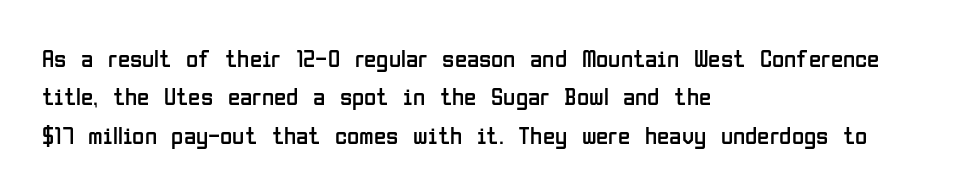
This sample uses an upright cut, with every glyph sitting square on the baseline. The string is rendered with underlining switched off. Tracking value appears to be zero — textbook default spacing. The lines in this sample share a left origin and differ only in where they stop. Vertical spacing — default.
